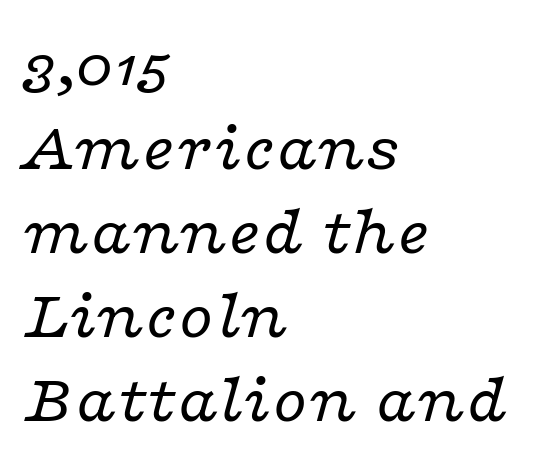
Nobody drew a line under any word here. Proportional: the letters do not fall into vertical columns. Between one letter and the next there's only the usual sliver of space. Type style note: has serifs. Slanted lettering throughout.
